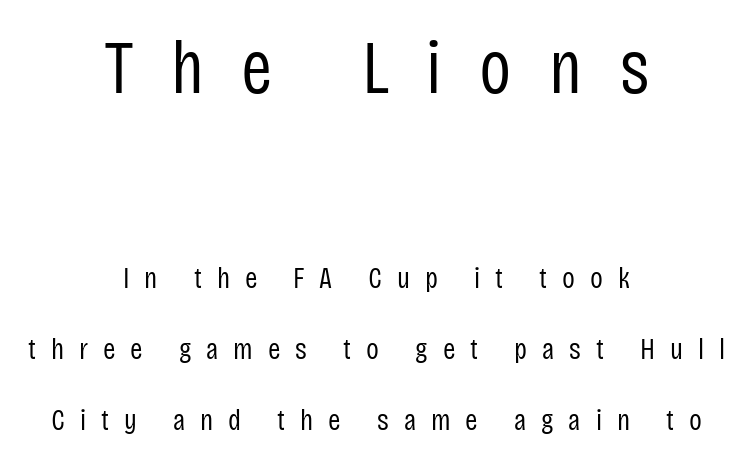
The image shows 75 px regular-weight, condensed sans-serif type, upright; set centered, loose line spacing (2.36x), unusually wide letter spacing (+0.5 em), not underlined; the first (top) block is 2.5x larger; low stroke contrast and a large x-height.
